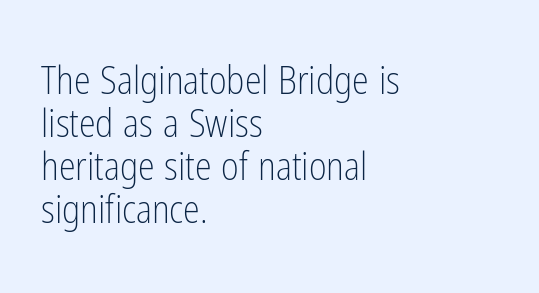
Each new line begins almost immediately beneath the previous one. The face used here is a sans, in the tradition of grotesques and geometrics. This sample has the flowing, uneven cadence of proportional lettering. The font sits on the lighter half of the weight spectrum, regular included. Posture: vertical. Rule under the text: the space is simply empty.
